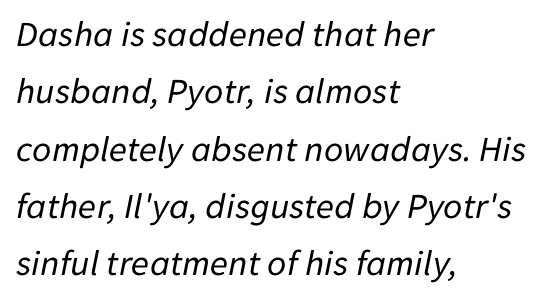
{"italic": "yes", "lean": "right", "slant_degrees": 11, "bold": "no", "weight": "regular", "width": "normal", "stroke_contrast": "low", "x_height": "medium", "monospaced": "no", "underline": "no", "align": "left", "line_spacing": "normal", "line_spacing_ratio": 1.55, "letter_spacing": "normal", "letter_spacing_em": 0.0, "glyph_px": 37}
